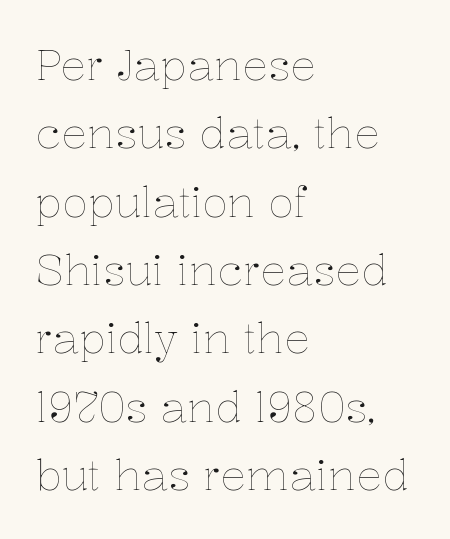
Q: Is the text bold? A: No.
Q: Is the text italic (slanted)? A: No, it is upright.
Q: Is the text underlined? A: No.
Q: How is the paragraph aligned? A: Left-aligned.
Q: Is the spacing between letters normal or unusually wide? A: Normal.
Q: Is the spacing between lines tight, normal or loose? A: Normal.
Q: Width (condensed, normal, or wide)? A: Normal.
Q: Stroke contrast? A: Low.
Q: x-height? A: Medium.
Q: Monospaced? A: No.
